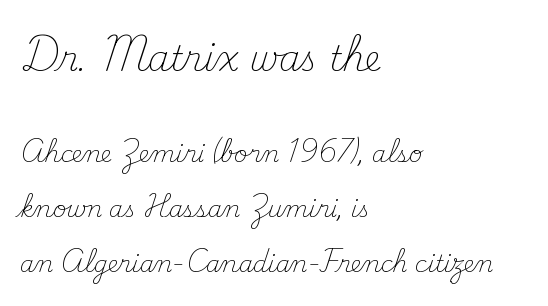
{"serif": "yes", "bold": "no", "weight": "light", "width": "normal", "stroke_contrast": "medium", "x_height": "small", "monospaced": "no", "underline": "no", "align": "left", "line_spacing": "loose", "line_spacing_ratio": 2.39, "letter_spacing": "normal", "letter_spacing_em": 0.0, "larger_block": "first", "size_ratio": 1.48, "glyph_px": 34}
